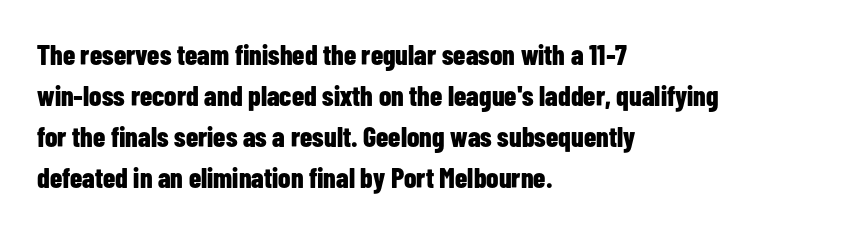
Q: Is the text bold? A: Yes.
Q: Is the text italic (slanted)? A: No, it is upright.
Q: Is the typeface a serif or a sans-serif typeface? A: Sans-serif.
Q: Is the text underlined? A: No.
Q: How is the paragraph aligned? A: Left-aligned.
Q: Is the spacing between letters normal or unusually wide? A: Normal.
Q: Is the spacing between lines tight, normal or loose? A: Normal.
Q: Width (condensed, normal, or wide)? A: Condensed.
Q: Stroke contrast? A: Low.
Q: x-height? A: Medium.
Q: Monospaced? A: No.
